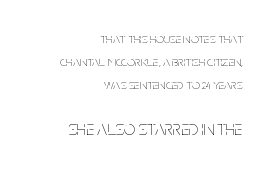
The image shows 20 px text type, upright; set right-aligned, normal line spacing (1.66x), normal letter spacing, not underlined; the second (bottom) block is 1.43x larger.
